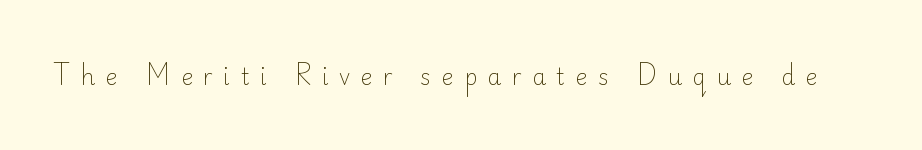
The image shows 22 px text type, upright; set unusually wide letter spacing (+0.48 em), not underlined.
